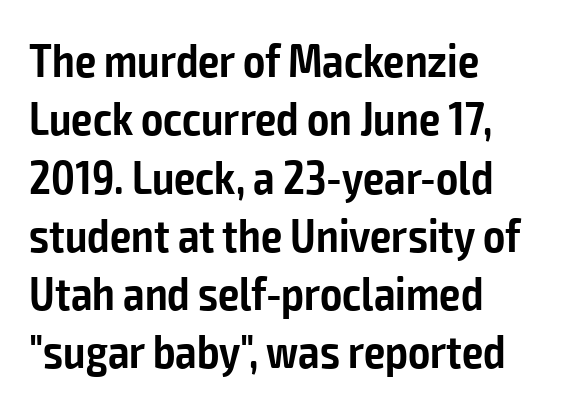
Q: Is the text bold? A: Semi-bold.
Q: Is the text italic (slanted)? A: No, it is upright.
Q: Is the typeface a serif or a sans-serif typeface? A: Sans-serif.
Q: Is the text underlined? A: No.
Q: How is the paragraph aligned? A: Left-aligned.
Q: Is the spacing between letters normal or unusually wide? A: Normal.
Q: Width (condensed, normal, or wide)? A: Condensed.
Q: Stroke contrast? A: Low.
Q: x-height? A: Medium.
Q: Monospaced? A: No.
